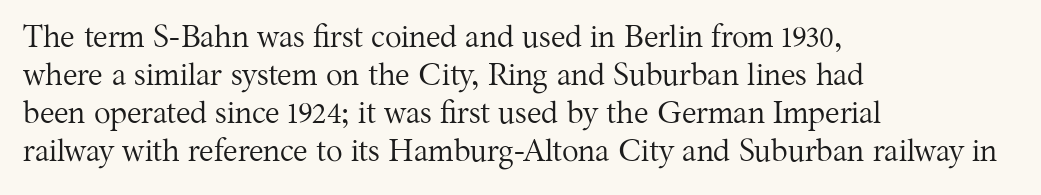
The image shows 31 px regular-weight serif type, upright; set left-aligned, line spacing 1.23x, normal letter spacing, not underlined; medium stroke contrast and a medium x-height.
